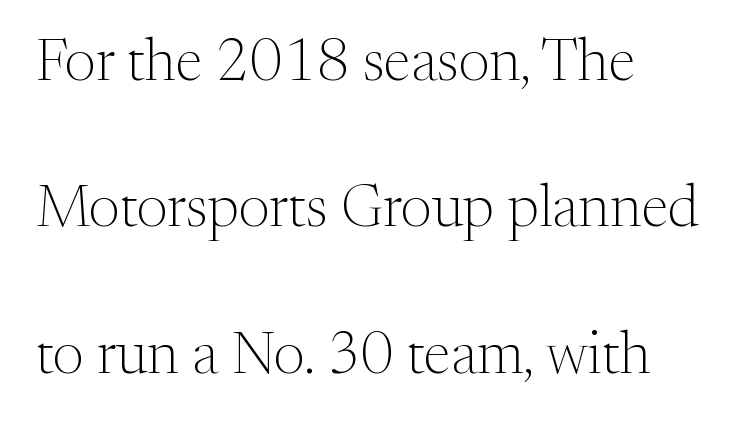
{"serif": "yes", "italic": "no", "bold": "no", "weight": "light", "width": "normal", "stroke_contrast": "medium", "x_height": "medium", "monospaced": "no", "underline": "no", "align": "left", "line_spacing": "loose", "line_spacing_ratio": 2.48, "letter_spacing": "normal", "letter_spacing_em": 0.0, "glyph_px": 59}
